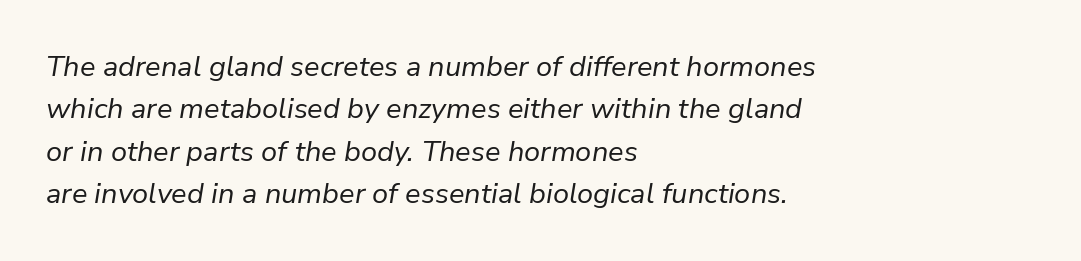
This is oblique type, the kind used for emphasis or titles. The typesetter chose a ragged-right arrangement here. Bold? No — there's no thickening of the strokes. The letterforms sit shoulder to shoulder at normal distance. Anything drawn beneath the words? Only blank space. Regular leading.
